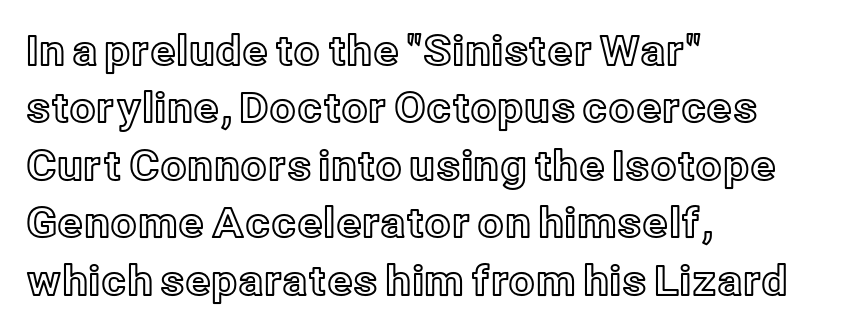
Q: Is the text italic (slanted)? A: No, it is upright.
Q: Is the text underlined? A: No.
Q: How is the paragraph aligned? A: Left-aligned.
Q: Is the spacing between letters normal or unusually wide? A: Normal.
Q: Is the spacing between lines tight, normal or loose? A: Normal.
Q: Width (condensed, normal, or wide)? A: Normal.
Q: x-height? A: Medium.
Q: Monospaced? A: No.
